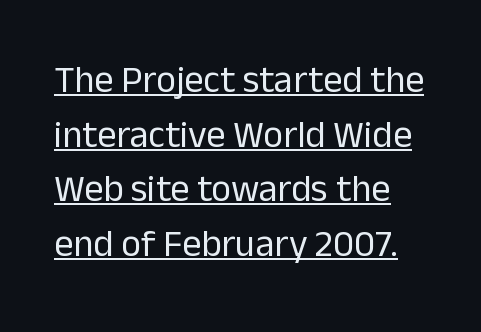
The image shows 38 px regular-weight sans-serif type, upright; set normal line spacing (1.44x), normal letter spacing, underlined; low stroke contrast and a medium x-height.
